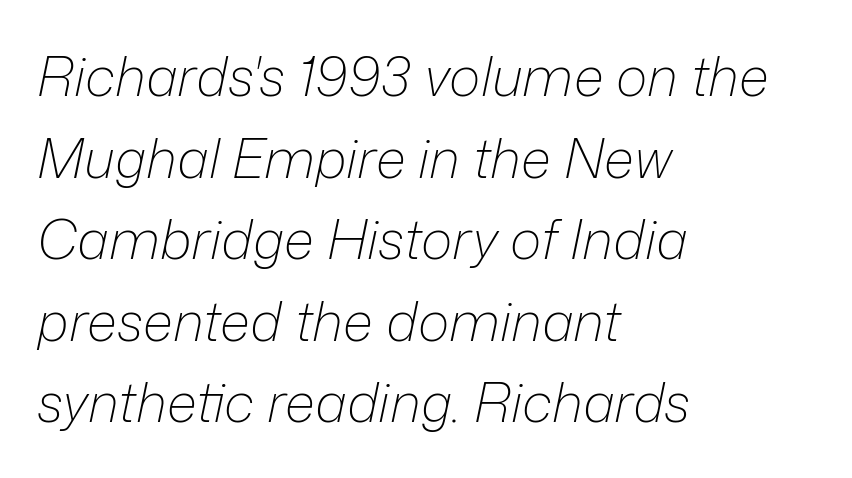
{"italic": "yes", "lean": "right", "slant_degrees": 12, "bold": "no", "weight": "light", "width": "normal", "stroke_contrast": "low", "x_height": "medium", "monospaced": "no", "underline": "no", "align": "left", "line_spacing": "normal", "line_spacing_ratio": 1.51, "letter_spacing": "normal", "letter_spacing_em": 0.0, "glyph_px": 54}
